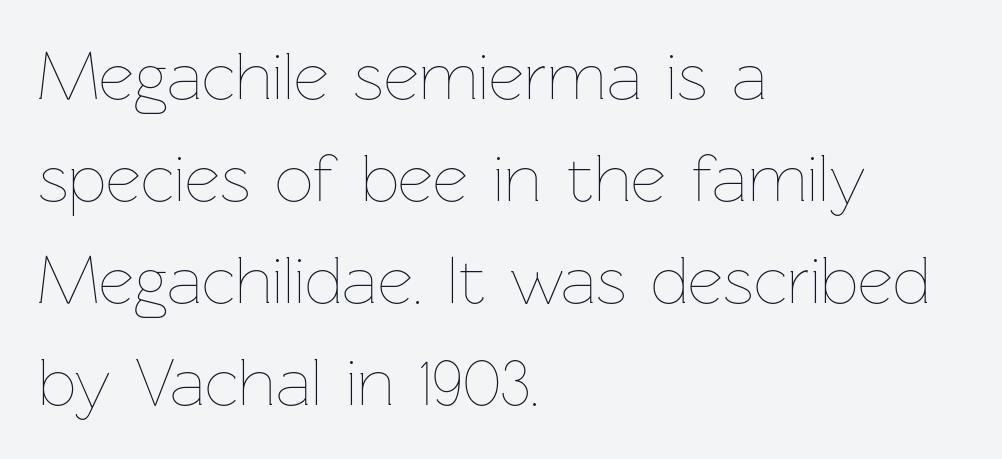
Q: Is the text bold? A: No.
Q: Is the text italic (slanted)? A: No, it is upright.
Q: Is the text underlined? A: No.
Q: How is the paragraph aligned? A: Left-aligned.
Q: Is the spacing between letters normal or unusually wide? A: Normal.
Q: Is the spacing between lines tight, normal or loose? A: Normal.
Q: Width (condensed, normal, or wide)? A: Normal.
Q: Stroke contrast? A: Low.
Q: x-height? A: Medium.
Q: Monospaced? A: No.
